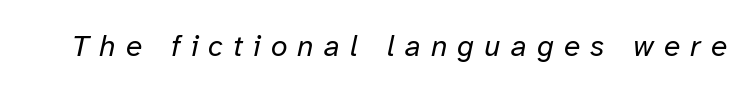
These lines are rendered in a variable-pitch font. Summary of weight: not heavy and not bold. The letters are spread apart with noticeably loose tracking. Honestly, there is no underline to notice here at all. A typesetter would mark this as italic.
